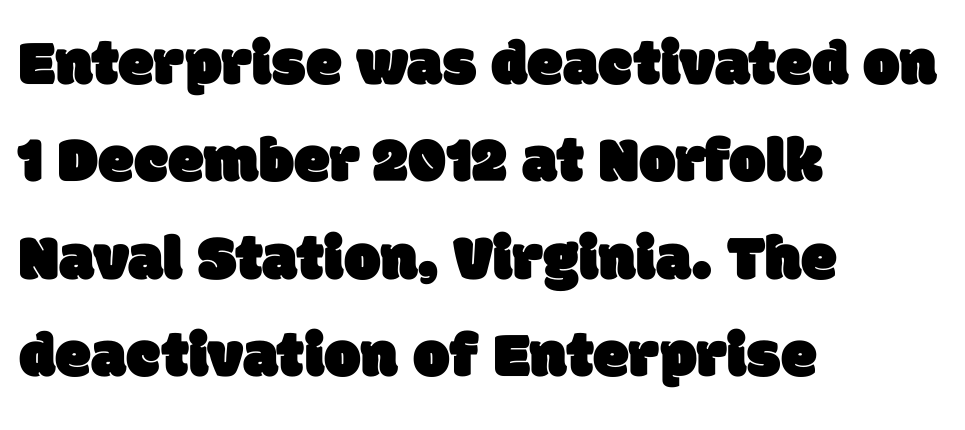
The image shows 65 px sans-serif type; set left-aligned, normal line spacing (1.5x), normal letter spacing, not underlined; low stroke contrast and a large x-height.
